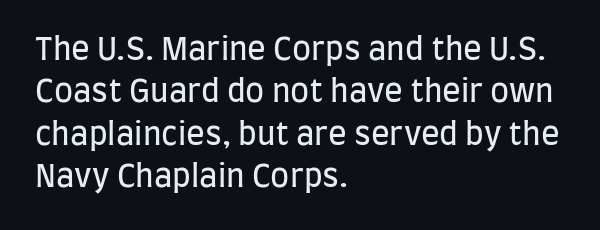
What kind of face is this? One without serifs — a sans. Unmarked baselines from the first word to the last. No chunkiness to these letters — they're not bold. The text block is weighted toward the left margin, trailing off unevenly rightward. A normal amount of white space separates one row of letters from the next. Characters follow at the spacing the type designer built in.
